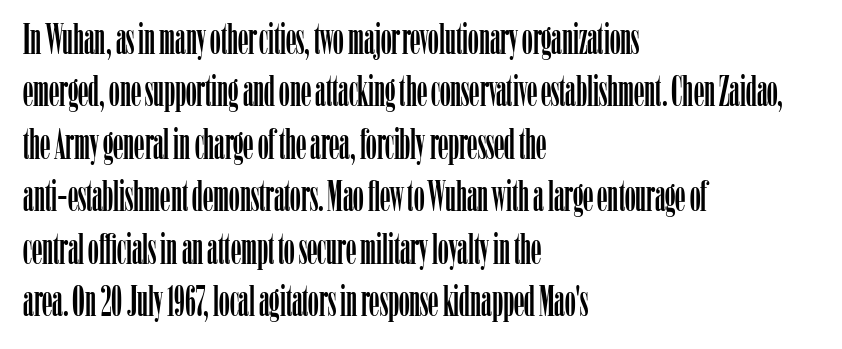
A normal amount of white space separates one row of letters from the next. Unlike a clean sans, this face finishes its strokes with serifs. Reading down the block, your eye returns to a fixed left position each line. The axis of the letterforms is exactly vertical. Lines of text with bare space underneath. Spacing between characters is what you'd get straight out of the box.
